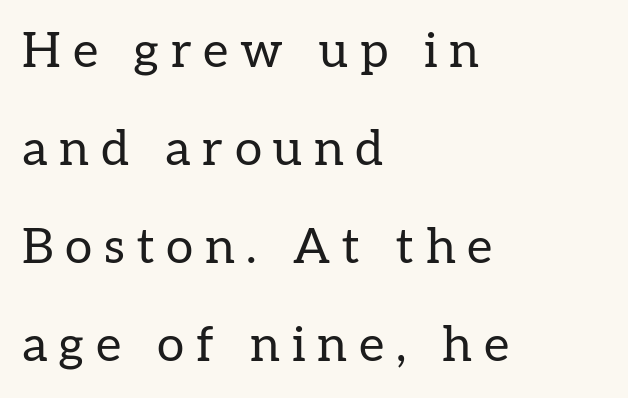
{"serif": "yes", "italic": "no", "bold": "no", "weight": "regular", "width": "normal", "stroke_contrast": "low", "x_height": "medium", "monospaced": "no", "underline": "no", "align": "left", "line_spacing": "loose", "line_spacing_ratio": 2.0, "letter_spacing": "wide", "letter_spacing_em": 0.24, "glyph_px": 49}
